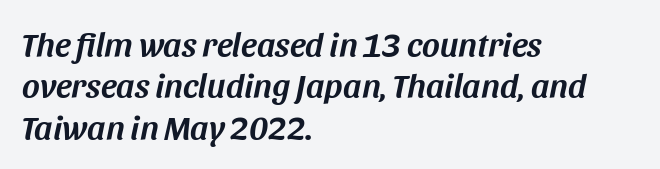
Line starts are locked; line ends wander. These lines were composed using italics. Do the characters align in a grid? No, the font is proportional. Has an underline been added? It has not. Standard letterfit; no display-style spreading of the glyphs.
